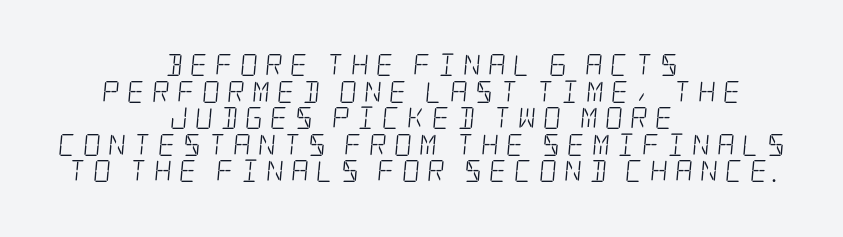
{"bold": "no", "underline": "no", "align": "center", "line_spacing_ratio": 1.21, "letter_spacing": "wide", "letter_spacing_em": 0.32, "glyph_px": 22}
